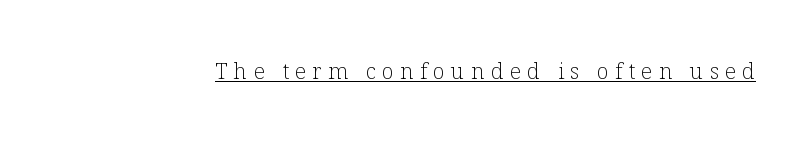
{"italic": "no", "bold": "no", "underline": "yes", "letter_spacing": "wide", "letter_spacing_em": 0.28, "glyph_px": 22}
